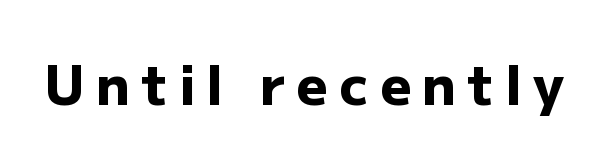
{"serif": "no", "italic": "no", "bold": "yes", "weight": "heavy", "width": "normal", "stroke_contrast": "low", "x_height": "medium", "monospaced": "no", "underline": "no", "letter_spacing": "wide", "letter_spacing_em": 0.21, "glyph_px": 54}
